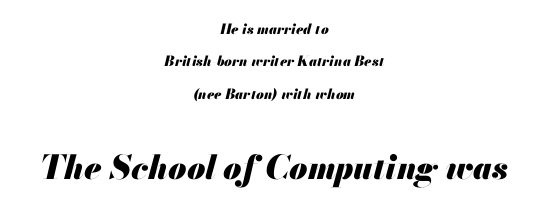
Q: Is the text bold? A: Yes.
Q: Is the text italic (slanted)? A: Yes, it leans right by about 13 degrees.
Q: Is the text underlined? A: No.
Q: How is the paragraph aligned? A: Centered.
Q: Is the spacing between letters normal or unusually wide? A: Normal.
Q: Is the spacing between lines tight, normal or loose? A: Loose.
Q: Which block of text is set in a larger size, the first (top) or the second (bottom)? A: The second (bottom) one.
Q: Width (condensed, normal, or wide)? A: Normal.
Q: Stroke contrast? A: Medium.
Q: x-height? A: Small.
Q: Monospaced? A: No.
